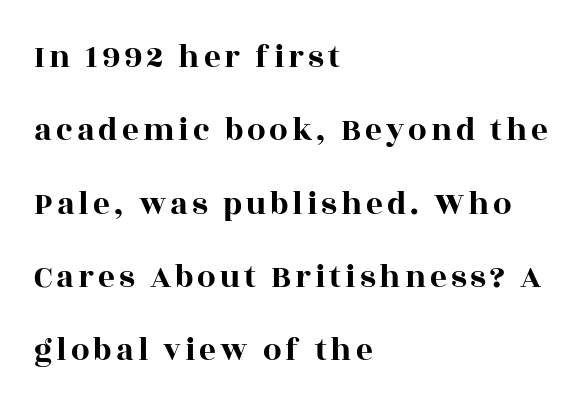
Loosely led — the rows are spread out. Horizontally, the lines are justified to the leading edge only. It's the straight-up-and-down kind of type. A typesetter would call this proportional, since set widths differ per character. Check where the strokes stop: tiny serifs finish them off.
